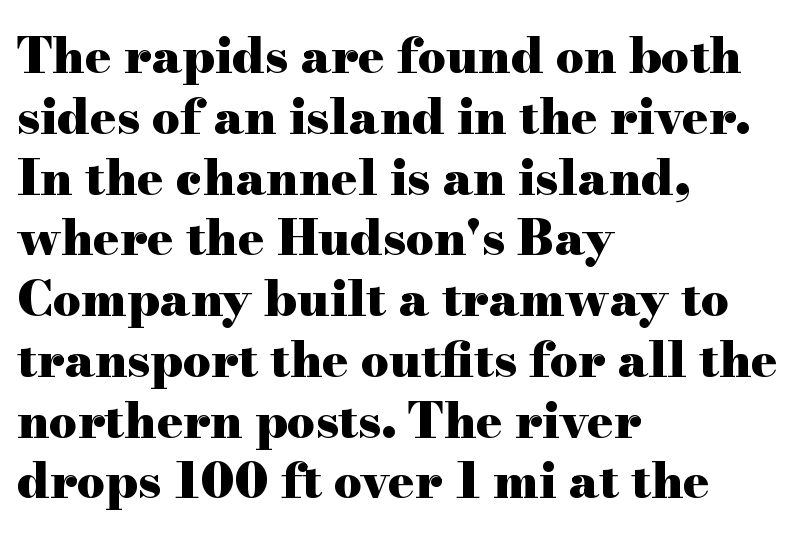
Q: Is the text bold? A: Yes.
Q: Is the text italic (slanted)? A: No, it is upright.
Q: Is the typeface a serif or a sans-serif typeface? A: Serif.
Q: Is the text underlined? A: No.
Q: How is the paragraph aligned? A: Left-aligned.
Q: Is the spacing between letters normal or unusually wide? A: Normal.
Q: Width (condensed, normal, or wide)? A: Wide.
Q: Stroke contrast? A: High.
Q: x-height? A: Small.
Q: Monospaced? A: No.
